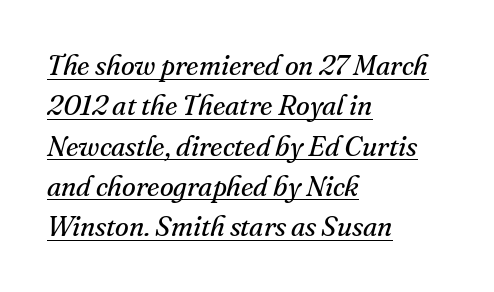
Is this a fixed-width face? No — the glyphs have proportional, varying widths. Compared with undecorated copy, this sample adds a rule below the words. Short note: letters normally spaced. Every character sits at an angle, as italics do. Yep, those are serifs on the letters.
